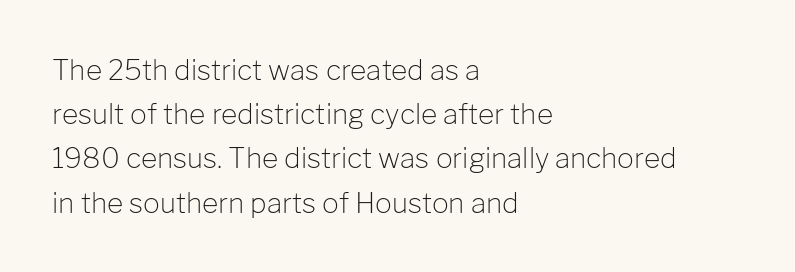
{"serif": "no", "italic": "no", "bold": "no", "weight": "light", "width": "normal", "stroke_contrast": "low", "x_height": "medium", "monospaced": "no", "underline": "no", "align": "left", "line_spacing": "normal", "line_spacing_ratio": 1.58, "letter_spacing": "normal", "letter_spacing_em": 0.0, "glyph_px": 28}
